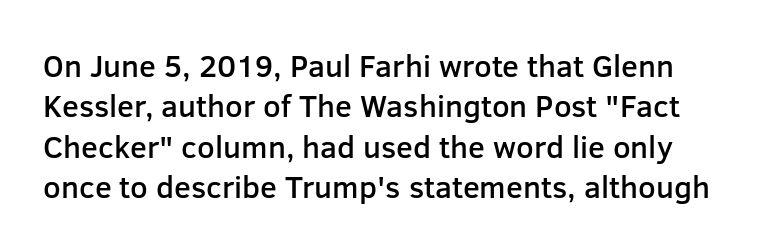
Vertical spacing — default. A typesetter would call this proportional, since set widths differ per character. Letterform terminals end flat and unadorned throughout the passage. Bare-footed words on every line.
